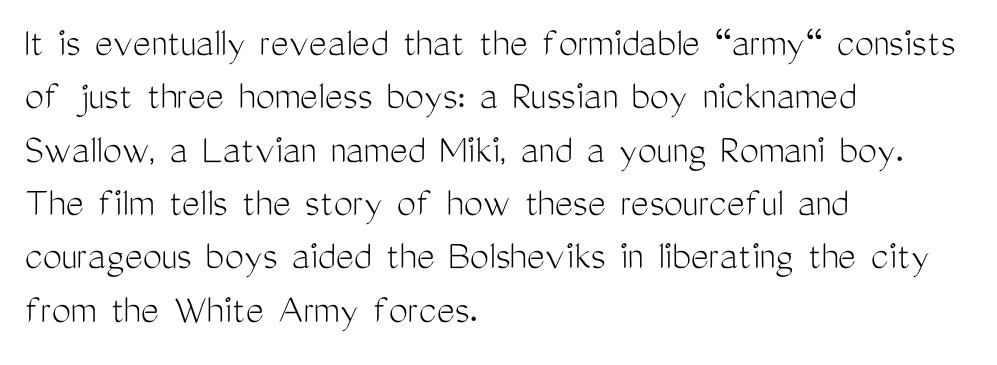
Horizontally, the lines are justified to the leading edge only. The specimen reads as upright at a glance. Spacing verdict: proportional, widths tailored to each character. Look at the bottom of the vertical strokes: they stop flat, with no serifs.
